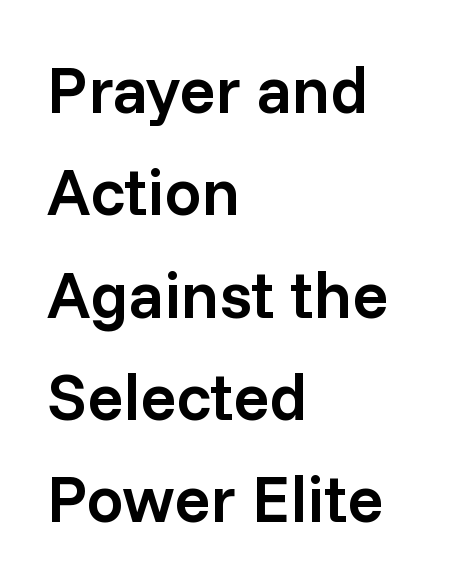
In CSS terms this would be text-align: left. Tracking here is standard; glyphs follow each other at the usual distance. Summary of vertical rhythm: regular, with standard interline spacing. Has an underline been added? It has not. These lines were composed using upright roman letters.
